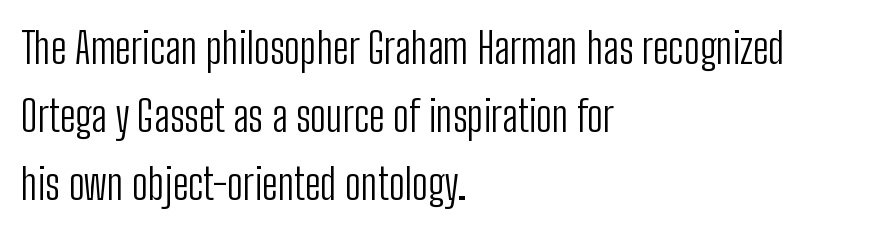
{"serif": "no", "italic": "no", "bold": "no", "weight": "light", "width": "condensed", "stroke_contrast": "low", "x_height": "medium", "monospaced": "no", "underline": "no", "align": "left", "line_spacing": "normal", "line_spacing_ratio": 1.58, "letter_spacing": "normal", "letter_spacing_em": 0.0, "glyph_px": 43}
